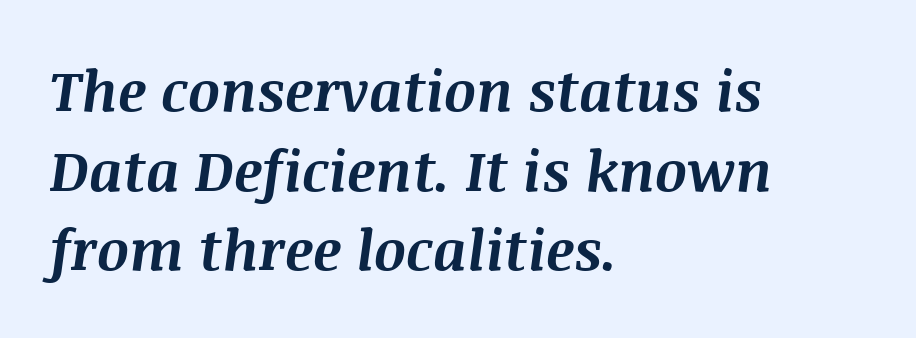
{"italic": "yes", "lean": "right", "slant_degrees": 8, "bold": "yes", "weight": "bold", "width": "normal", "stroke_contrast": "medium", "x_height": "large", "monospaced": "no", "underline": "no", "align": "left", "line_spacing": "normal", "line_spacing_ratio": 1.42, "letter_spacing": "normal", "letter_spacing_em": 0.0, "glyph_px": 56}
